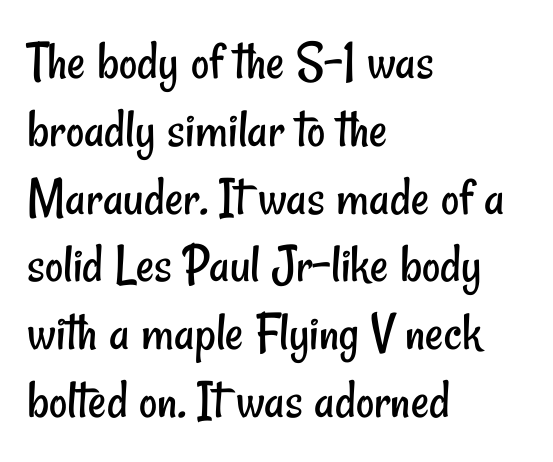
{"serif": "no", "bold": "no", "weight": "regular", "width": "condensed", "stroke_contrast": "low", "x_height": "small", "monospaced": "no", "underline": "no", "align": "left", "line_spacing_ratio": 1.21, "letter_spacing": "normal", "letter_spacing_em": 0.0, "glyph_px": 56}
